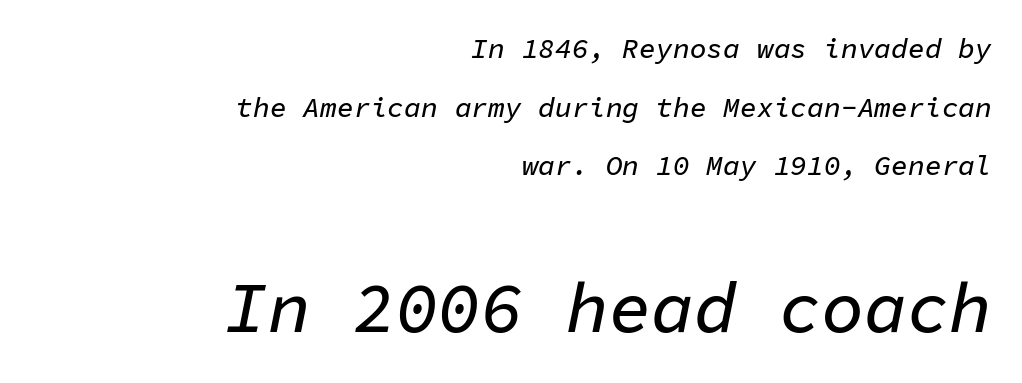
The image shows 71 px text type, italic (leaning right), monospaced; set right-aligned, loose line spacing (2.09x), normal letter spacing, not underlined; the second (bottom) block is 2.54x larger; low stroke contrast and a medium x-height.
